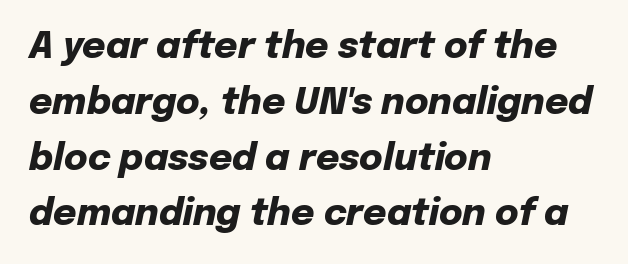
{"italic": "yes", "lean": "right", "slant_degrees": 12, "bold": "yes", "weight": "heavy", "width": "normal", "stroke_contrast": "low", "x_height": "medium", "monospaced": "no", "underline": "no", "align": "left", "line_spacing": "normal", "line_spacing_ratio": 1.55, "letter_spacing": "normal", "letter_spacing_em": 0.0, "glyph_px": 36}
